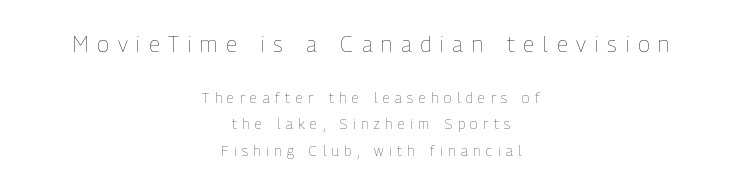
Q: Is the text bold? A: No.
Q: Is the text italic (slanted)? A: No, it is upright.
Q: Is the text underlined? A: No.
Q: How is the paragraph aligned? A: Centered.
Q: Is the spacing between letters normal or unusually wide? A: Unusually wide.
Q: Which block of text is set in a larger size, the first (top) or the second (bottom)? A: The first (top) one.
